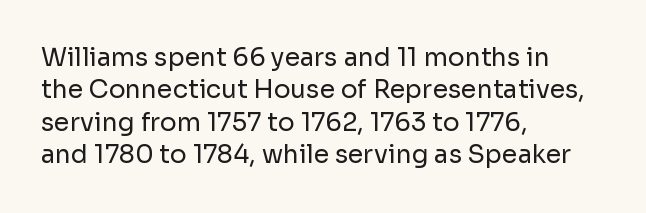
The words here are not underlined. Whoever set this chose a conventional vertical rhythm. Honestly, the letter spacing is just normal — you wouldn't notice it. Tall strokes in this sample are plumb rather than angled. Compared with a centered layout, this one pins lines to the left instead. The weight tops out at a normal text grade.
